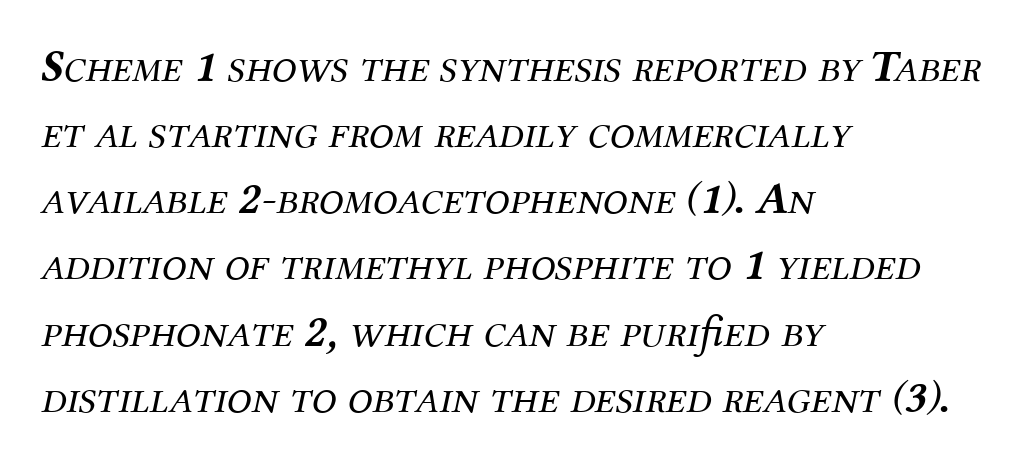
Ink coverage per letter is moderate at most. The rendering keeps characters at their native spacing. Any mark beneath the type? The region is blank. An italicized treatment has been applied to the whole sample.
